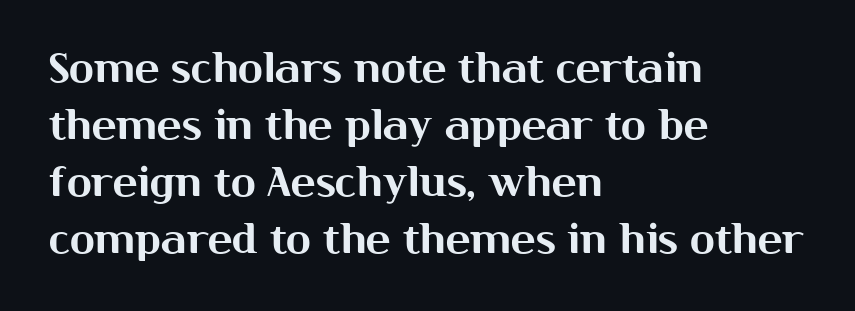
The image shows 41 px sans-serif type, upright; set left-aligned, normal line spacing (1.39x), normal letter spacing, not underlined; medium stroke contrast and a medium x-height.
